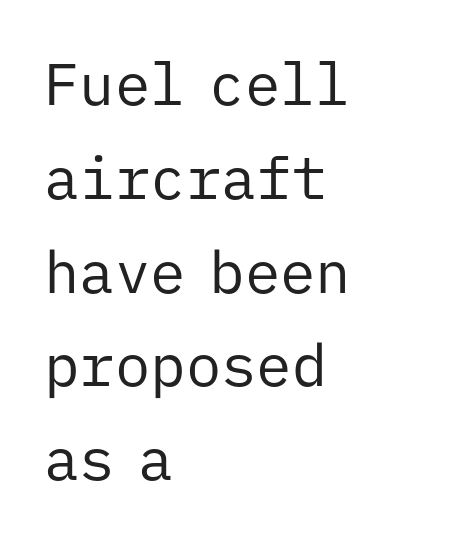
The passage shown is typeset with a sans-serif family. Baseline-to-baseline distance is the conventional proportion of letter height. Weight class: somewhere from thin through regular. A student would call this left alignment; a typographer would say flush left, rag right.
